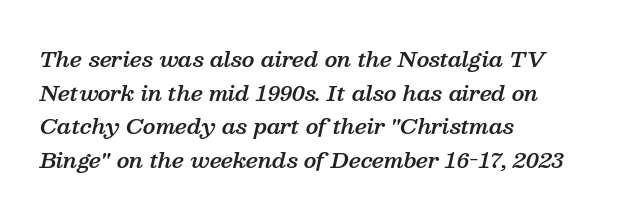
When letters slant like this, we call the style italic. Only glyphs here, with clear space below each row. The block of text has a typical density, with ordinary space between rows. Notice the strokes are somewhat thickened but not fully heavy: this is a semibold. Short note: letters normally spaced.
